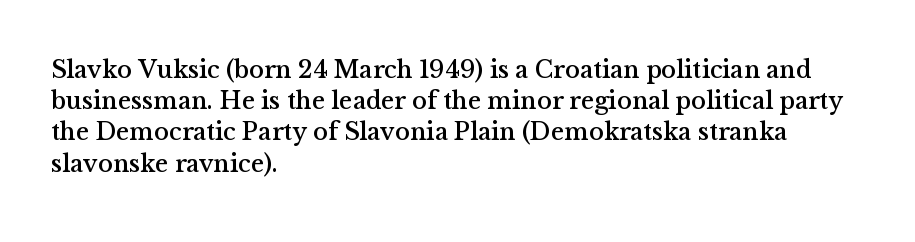
Q: Is the text italic (slanted)? A: No, it is upright.
Q: Is the text underlined? A: No.
Q: How is the paragraph aligned? A: Left-aligned.
Q: Is the spacing between letters normal or unusually wide? A: Normal.
Q: Is the spacing between lines tight, normal or loose? A: Normal.
